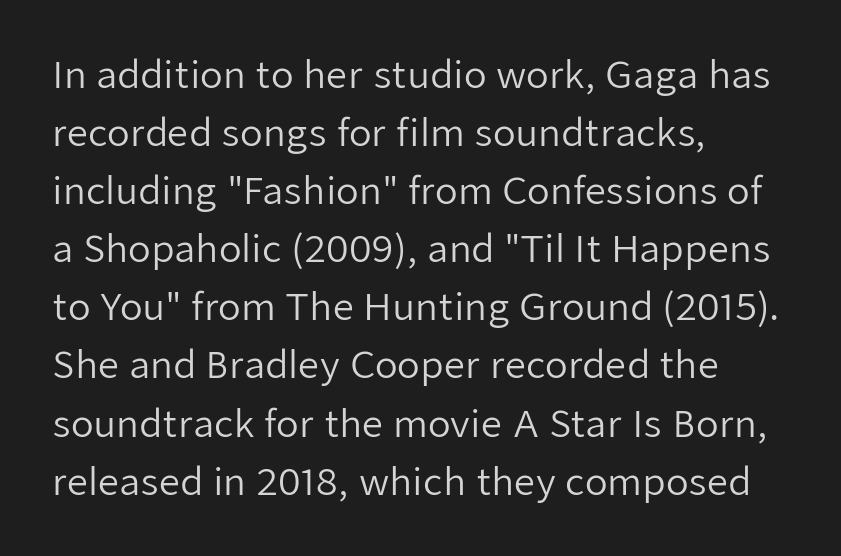
Q: Is the text bold? A: No.
Q: Is the text italic (slanted)? A: No, it is upright.
Q: Is the typeface a serif or a sans-serif typeface? A: Sans-serif.
Q: Is the text underlined? A: No.
Q: How is the paragraph aligned? A: Left-aligned.
Q: Is the spacing between letters normal or unusually wide? A: Normal.
Q: Is the spacing between lines tight, normal or loose? A: Normal.
Q: Width (condensed, normal, or wide)? A: Normal.
Q: Stroke contrast? A: Low.
Q: x-height? A: Medium.
Q: Monospaced? A: No.
